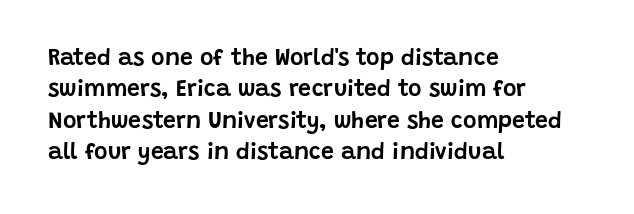
Q: Is the text italic (slanted)? A: No, it is upright.
Q: Is the text underlined? A: No.
Q: How is the paragraph aligned? A: Left-aligned.
Q: Is the spacing between letters normal or unusually wide? A: Normal.
Q: Is the spacing between lines tight, normal or loose? A: Normal.
